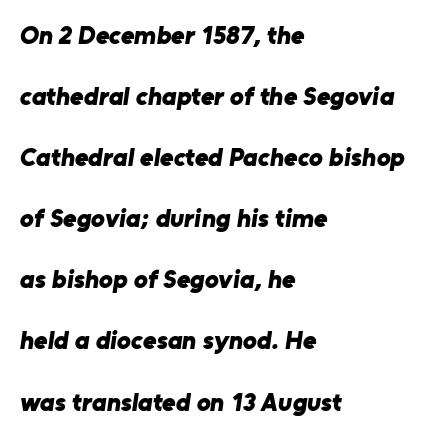
{"bold": "yes", "underline": "no", "align": "left", "line_spacing": "loose", "line_spacing_ratio": 2.35, "letter_spacing": "normal", "letter_spacing_em": 0.0, "glyph_px": 26}
